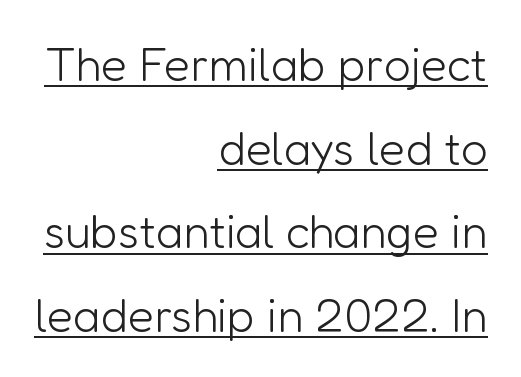
Q: Is the text bold? A: No.
Q: Is the text italic (slanted)? A: No, it is upright.
Q: Is the typeface a serif or a sans-serif typeface? A: Sans-serif.
Q: Is the text underlined? A: Yes.
Q: How is the paragraph aligned? A: Right-aligned.
Q: Is the spacing between letters normal or unusually wide? A: Normal.
Q: Width (condensed, normal, or wide)? A: Normal.
Q: Stroke contrast? A: Low.
Q: x-height? A: Medium.
Q: Monospaced? A: No.
